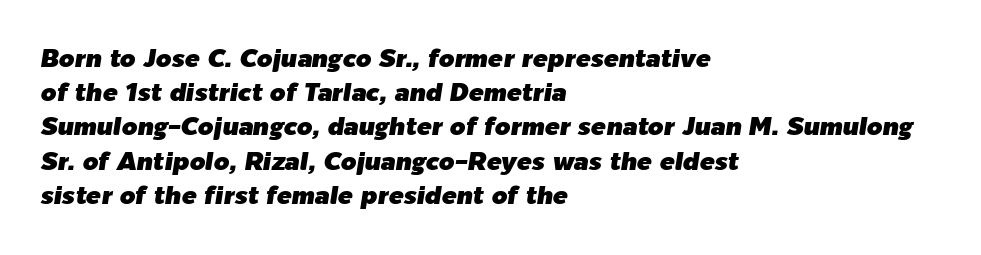
Q: Is the text italic (slanted)? A: Yes, it leans right by about 9 degrees.
Q: Is the text underlined? A: No.
Q: How is the paragraph aligned? A: Left-aligned.
Q: Is the spacing between letters normal or unusually wide? A: Normal.
Q: Is the spacing between lines tight, normal or loose? A: Normal.
